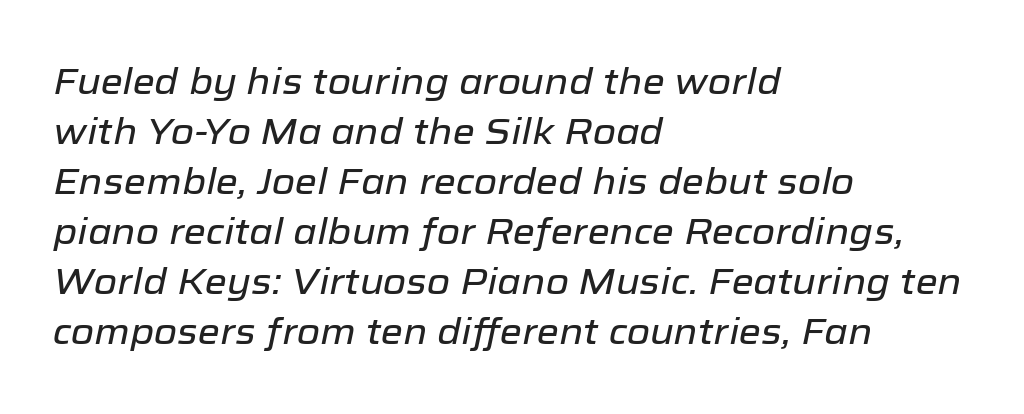
The image shows 36 px text type, italic (leaning right); set left-aligned, normal line spacing (1.39x), normal letter spacing, not underlined; low stroke contrast and a medium x-height.
